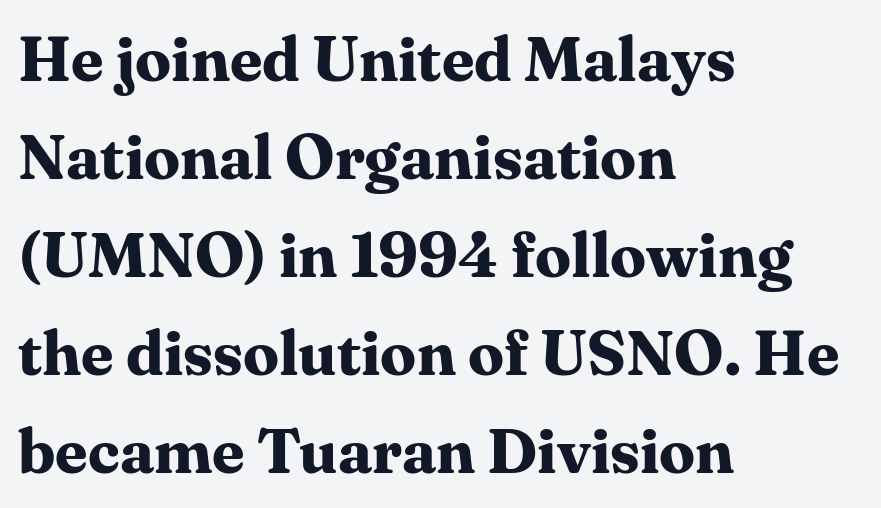
The image shows 64 px bold serif type, upright; set left-aligned, normal line spacing (1.53x), normal letter spacing, not underlined; medium stroke contrast and a medium x-height.
